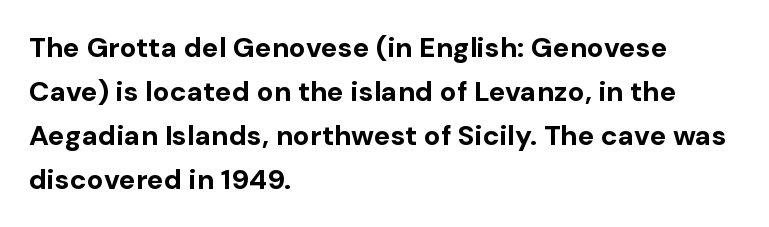
{"serif": "no", "italic": "no", "bold": "yes", "weight": "bold", "width": "normal", "stroke_contrast": "low", "x_height": "medium", "monospaced": "no", "underline": "no", "align": "left", "line_spacing": "normal", "line_spacing_ratio": 1.57, "letter_spacing": "normal", "letter_spacing_em": 0.0, "glyph_px": 28}
